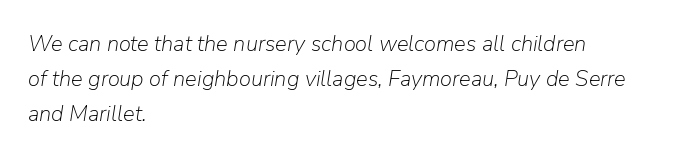
The image shows 22 px text type, italic (leaning right); set left-aligned, normal line spacing (1.58x), normal letter spacing, not underlined.
